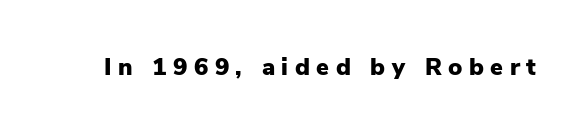
Q: Is the text bold? A: Yes.
Q: Is the text italic (slanted)? A: No, it is upright.
Q: Is the text underlined? A: No.
Q: Is the spacing between letters normal or unusually wide? A: Unusually wide.
